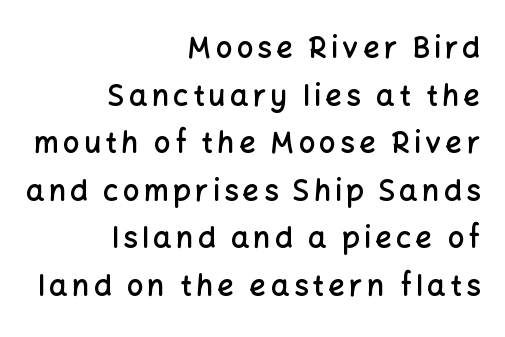
Q: Is the text bold? A: Semi-bold.
Q: Is the text italic (slanted)? A: No, it is upright.
Q: Is the typeface a serif or a sans-serif typeface? A: Sans-serif.
Q: Is the text underlined? A: No.
Q: How is the paragraph aligned? A: Right-aligned.
Q: Is the spacing between lines tight, normal or loose? A: Normal.
Q: Width (condensed, normal, or wide)? A: Normal.
Q: Stroke contrast? A: Low.
Q: x-height? A: Medium.
Q: Monospaced? A: No.
